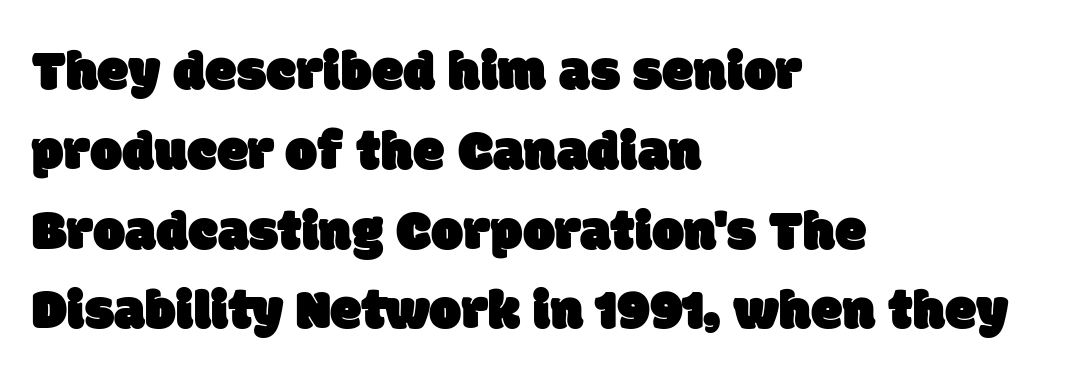
Q: Is the typeface a serif or a sans-serif typeface? A: Sans-serif.
Q: Is the text underlined? A: No.
Q: How is the paragraph aligned? A: Left-aligned.
Q: Is the spacing between letters normal or unusually wide? A: Normal.
Q: Is the spacing between lines tight, normal or loose? A: Normal.
Q: Width (condensed, normal, or wide)? A: Normal.
Q: Stroke contrast? A: Low.
Q: x-height? A: Large.
Q: Monospaced? A: No.
